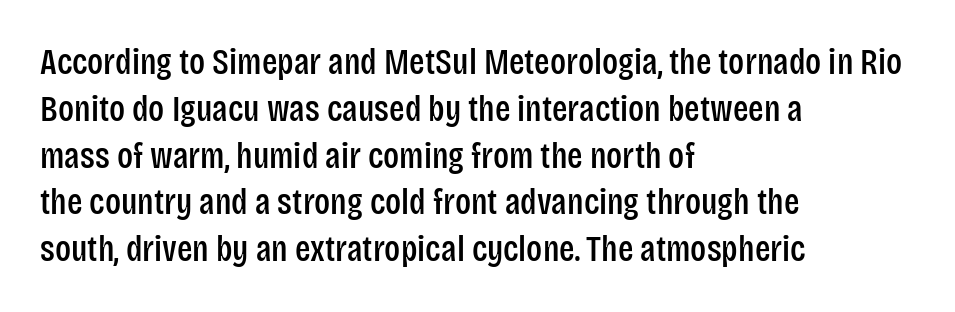
{"serif": "no", "italic": "no", "width": "condensed", "stroke_contrast": "low", "x_height": "large", "monospaced": "no", "underline": "no", "align": "left", "line_spacing": "normal", "line_spacing_ratio": 1.3, "letter_spacing": "normal", "letter_spacing_em": 0.0, "glyph_px": 36}
